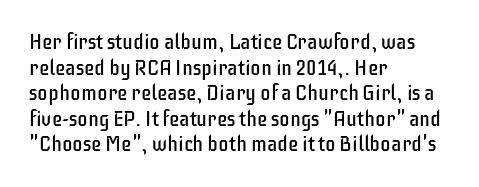
Does extra space separate the letters? No, they use regular spacing. The passage is arranged the way most books set body copy — flush left. The area under the type is left untouched. The face looks like a standard text weight, possibly lighter. Notice how the stems are strictly vertical — no italics here.
